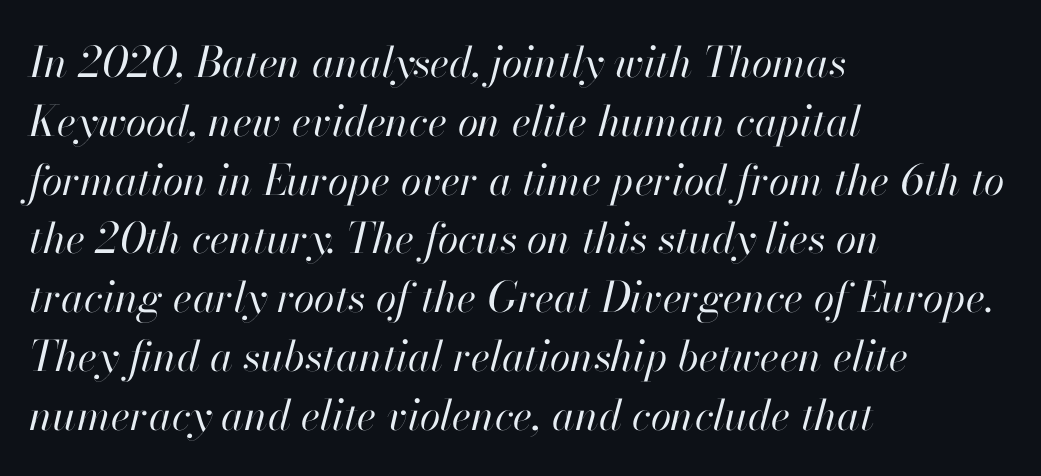
The image shows 42 px regular-weight type, italic (leaning right); set left-aligned, normal line spacing (1.4x), normal letter spacing, not underlined; high stroke contrast and a small x-height.
